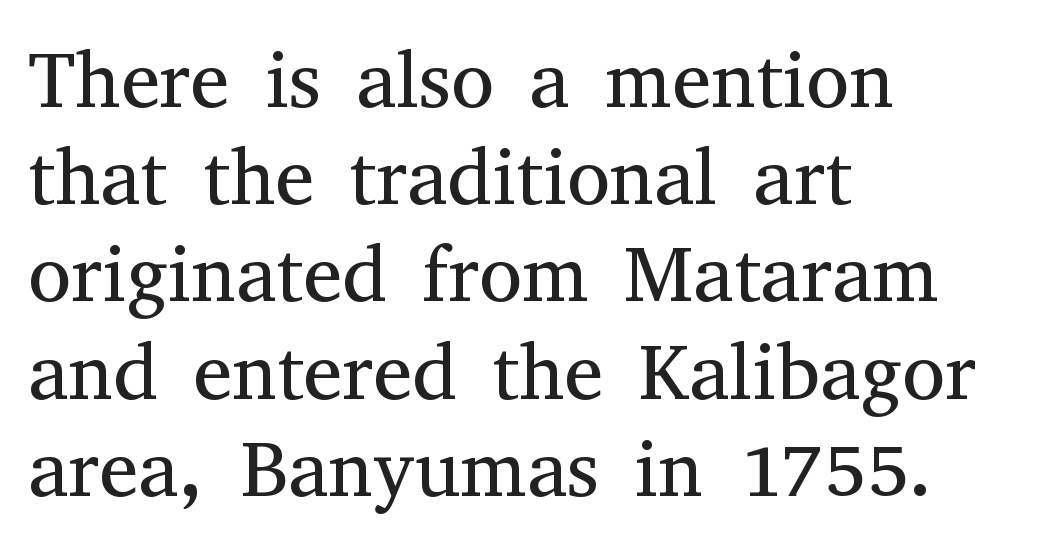
Q: Is the text bold? A: No.
Q: Is the text italic (slanted)? A: No, it is upright.
Q: Is the typeface a serif or a sans-serif typeface? A: Serif.
Q: Is the text underlined? A: No.
Q: How is the paragraph aligned? A: Left-aligned.
Q: Is the spacing between letters normal or unusually wide? A: Normal.
Q: Width (condensed, normal, or wide)? A: Normal.
Q: Stroke contrast? A: Medium.
Q: x-height? A: Medium.
Q: Monospaced? A: No.
